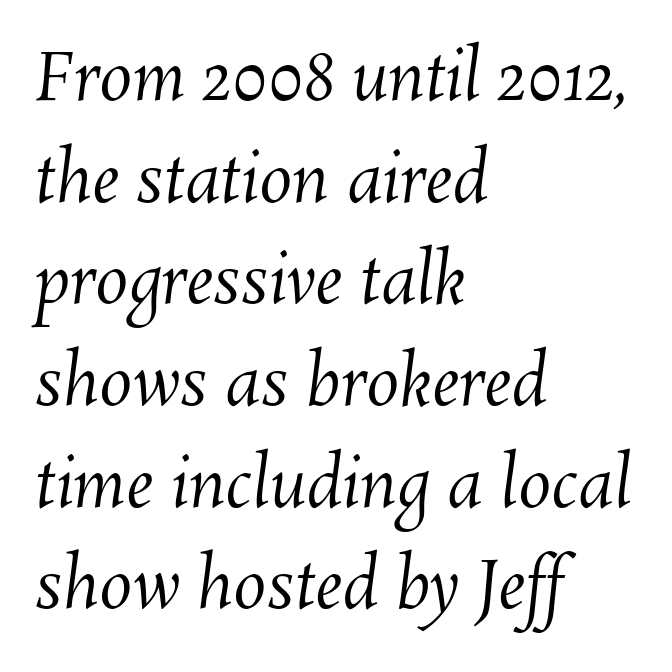
The image shows 66 px regular-weight type; set left-aligned, normal line spacing (1.54x), normal letter spacing, not underlined; medium stroke contrast and a medium x-height.
